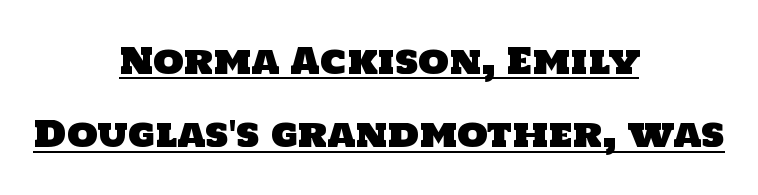
{"serif": "no", "width": "normal", "stroke_contrast": "low", "x_height": "large", "monospaced": "no", "underline": "yes", "align": "center", "line_spacing": "loose", "line_spacing_ratio": 2.1, "letter_spacing": "normal", "letter_spacing_em": 0.0, "glyph_px": 35}
